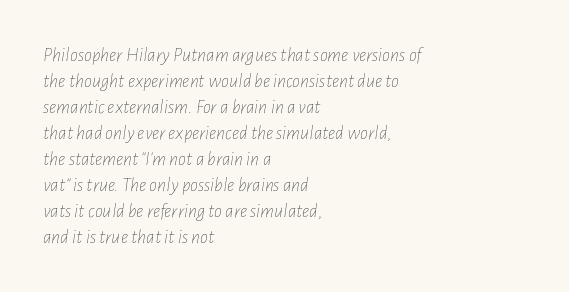
Q: Is the text bold? A: No.
Q: Is the text italic (slanted)? A: Yes, it leans right by about 7 degrees.
Q: Is the text underlined? A: No.
Q: How is the paragraph aligned? A: Left-aligned.
Q: Is the spacing between letters normal or unusually wide? A: Normal.
Q: Is the spacing between lines tight, normal or loose? A: Normal.
